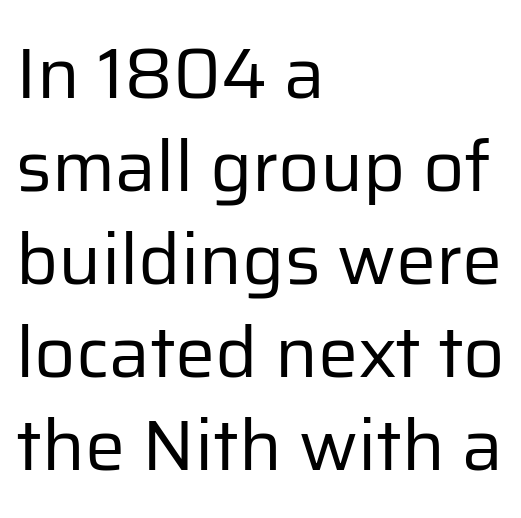
Compared with typical paragraphs, the rows here are spaced about the same. The font sits on the lighter half of the weight spectrum, regular included. Line starts are locked; line ends wander. Do the letters lean? They stand straight.
